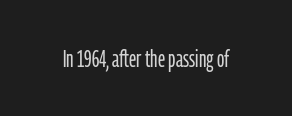
Q: Is the text bold? A: No.
Q: Is the text italic (slanted)? A: No, it is upright.
Q: Is the text underlined? A: No.
Q: Is the spacing between letters normal or unusually wide? A: Normal.
